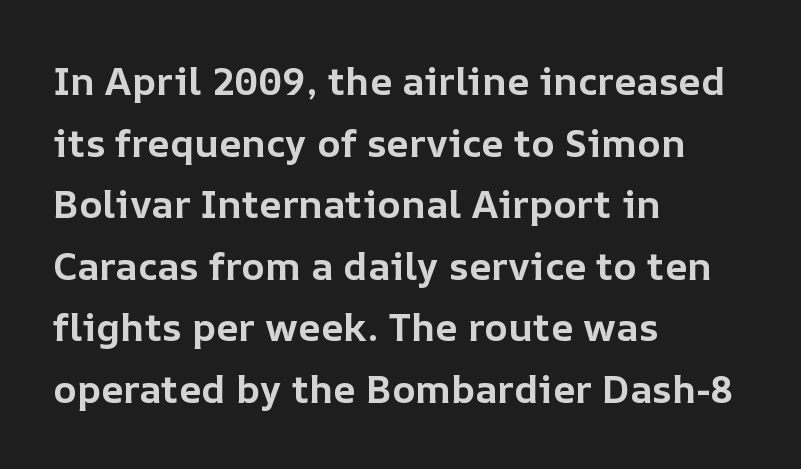
This sample has the flowing, uneven cadence of proportional lettering. Posture: upright roman. These lines stack with their left ends in a neat column. Nobody drew a line under any word here. Summary of weight: heavy, a full bold. Honestly, the letter spacing is just normal — you wouldn't notice it.
